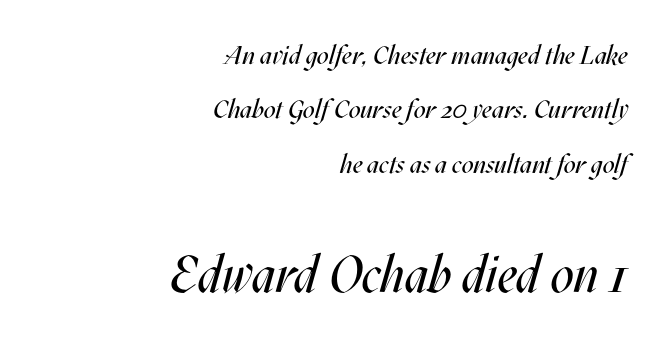
Stems here are at most as thick as an everyday book face. The lines in this sample share a right terminus and differ only in where they begin. This sample has the flowing, uneven cadence of proportional lettering. Regarding leading, the lines here are spaced well apart. Honestly, there is no underline to notice here at all. Quick note: italic.
